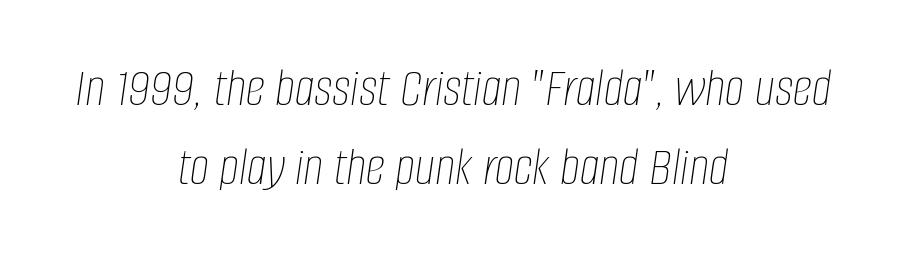
Q: Is the text bold? A: No.
Q: Is the text italic (slanted)? A: Yes, it leans right by about 8 degrees.
Q: Is the text underlined? A: No.
Q: How is the paragraph aligned? A: Centered.
Q: Is the spacing between letters normal or unusually wide? A: Normal.
Q: Is the spacing between lines tight, normal or loose? A: Normal.
Q: Width (condensed, normal, or wide)? A: Condensed.
Q: Stroke contrast? A: Low.
Q: x-height? A: Large.
Q: Monospaced? A: No.
